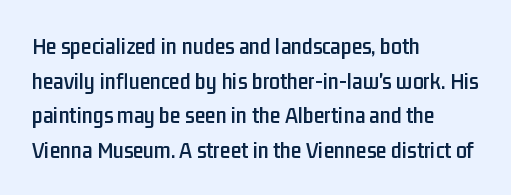
Q: Is the text italic (slanted)? A: No, it is upright.
Q: Is the text underlined? A: No.
Q: How is the paragraph aligned? A: Left-aligned.
Q: Is the spacing between letters normal or unusually wide? A: Normal.
Q: Is the spacing between lines tight, normal or loose? A: Normal.
